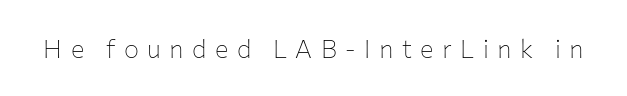
The image shows 25 px text type, upright; set unusually wide letter spacing (+0.34 em), not underlined.
